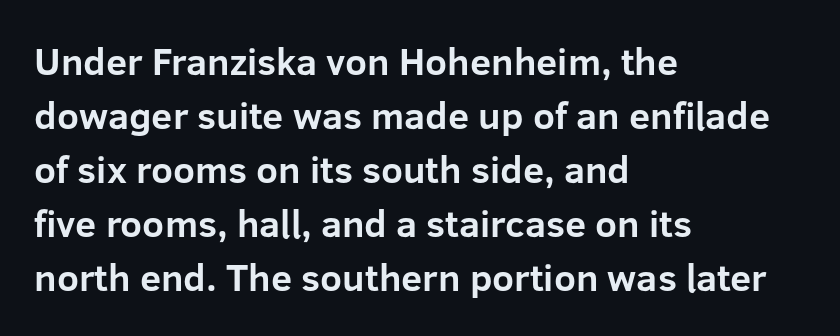
Italic? Not at all — the glyphs are vertical. Here the glyphs are tracked normally, forming tight word shapes. Is this a sans? Yes — the strokes have no serifs. Decoration check: the copy has no underline. The rendering anchors every line to the left-hand side. Proportional: the letters do not fall into vertical columns.
